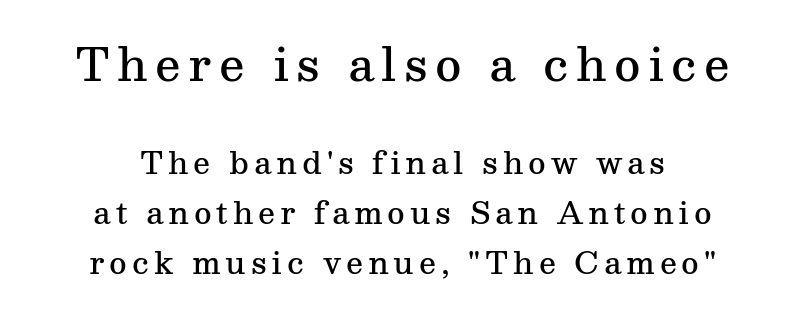
No italicization has been applied; the sample stays upright. Unlike a clean sans, this face finishes its strokes with serifs. Stems and bowls a touch heavier than normal — semibold. In CSS terms this would be text-align: center. The rows are spaced the way most documents space them. The specimen omits any rule beneath the text block's lines.
